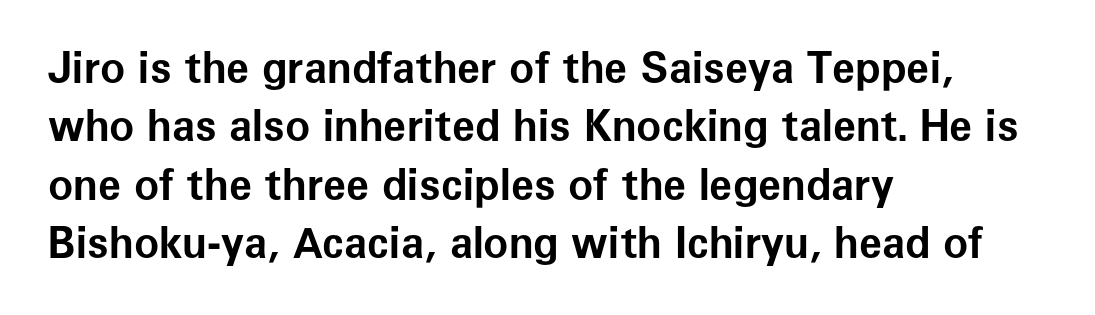
Layout note: lines flush left. This is the regular roman posture of the typeface. The leading is moderate, giving the passage an even texture. This is sans-serif lettering, the kind often seen on screens and signage. The passage shown is typed in a proportional face where columns would drift. Compared with an ordinary text face, these strokes are far heavier — a full bold.
